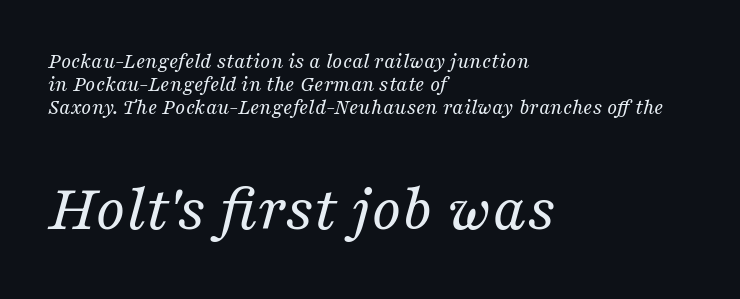
Q: Is the text bold? A: No.
Q: Is the text italic (slanted)? A: Yes, it leans right by about 16 degrees.
Q: Is the typeface a serif or a sans-serif typeface? A: Serif.
Q: Is the text underlined? A: No.
Q: How is the paragraph aligned? A: Left-aligned.
Q: Is the spacing between letters normal or unusually wide? A: Normal.
Q: Is the spacing between lines tight, normal or loose? A: Tight.
Q: Which block of text is set in a larger size, the first (top) or the second (bottom)? A: The second (bottom) one.
Q: Width (condensed, normal, or wide)? A: Normal.
Q: Stroke contrast? A: Medium.
Q: x-height? A: Medium.
Q: Monospaced? A: No.
